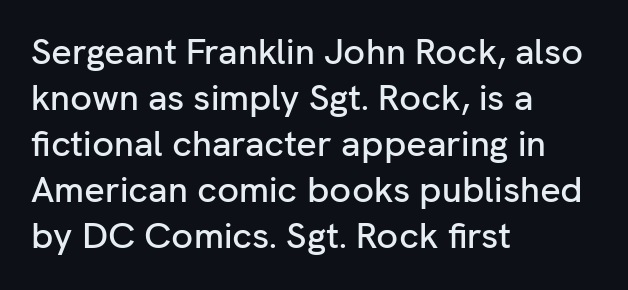
{"serif": "no", "italic": "no", "width": "normal", "stroke_contrast": "low", "x_height": "medium", "monospaced": "no", "underline": "no", "align": "left", "line_spacing": "normal", "line_spacing_ratio": 1.28, "letter_spacing": "normal", "letter_spacing_em": 0.0, "glyph_px": 36}
